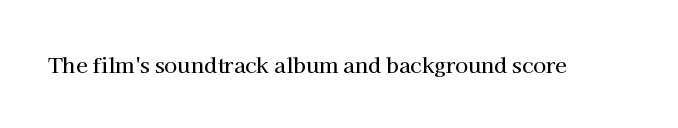
The image shows 21 px text type, upright; set normal letter spacing, not underlined.
